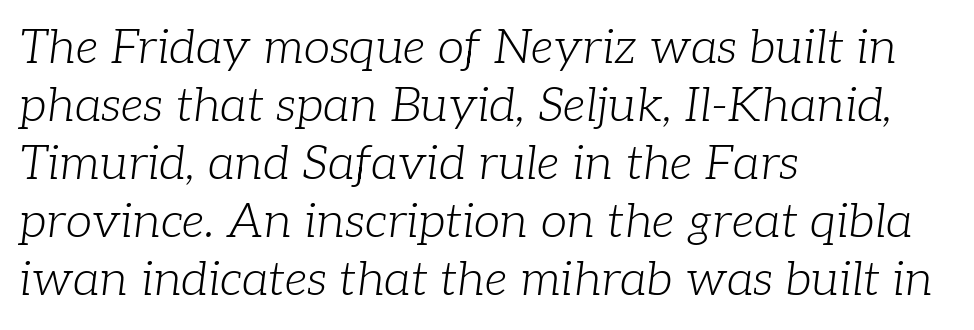
Q: Is the text bold? A: No.
Q: Is the text italic (slanted)? A: Yes, it leans right by about 7 degrees.
Q: Is the typeface a serif or a sans-serif typeface? A: Serif.
Q: Is the text underlined? A: No.
Q: How is the paragraph aligned? A: Left-aligned.
Q: Is the spacing between letters normal or unusually wide? A: Normal.
Q: Width (condensed, normal, or wide)? A: Normal.
Q: Stroke contrast? A: Low.
Q: x-height? A: Medium.
Q: Monospaced? A: No.
